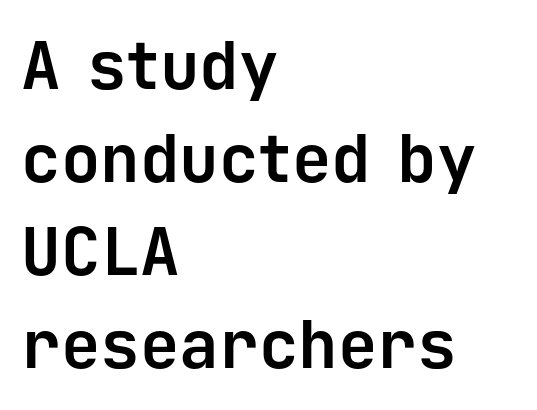
Q: Is the text bold? A: Yes.
Q: Is the text italic (slanted)? A: No, it is upright.
Q: Is the typeface a serif or a sans-serif typeface? A: Sans-serif.
Q: Is the text underlined? A: No.
Q: How is the paragraph aligned? A: Left-aligned.
Q: Is the spacing between letters normal or unusually wide? A: Normal.
Q: Is the spacing between lines tight, normal or loose? A: Normal.
Q: Width (condensed, normal, or wide)? A: Normal.
Q: Stroke contrast? A: Low.
Q: x-height? A: Medium.
Q: Monospaced? A: Yes.
